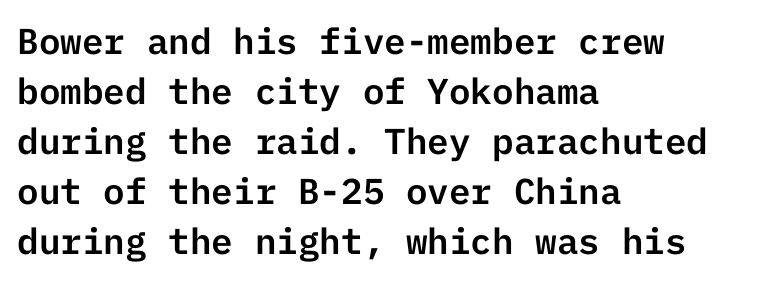
{"serif": "no", "italic": "no", "width": "normal", "stroke_contrast": "low", "x_height": "medium", "underline": "no", "align": "left", "line_spacing": "normal", "line_spacing_ratio": 1.39, "letter_spacing": "normal", "letter_spacing_em": 0.0, "glyph_px": 36}
